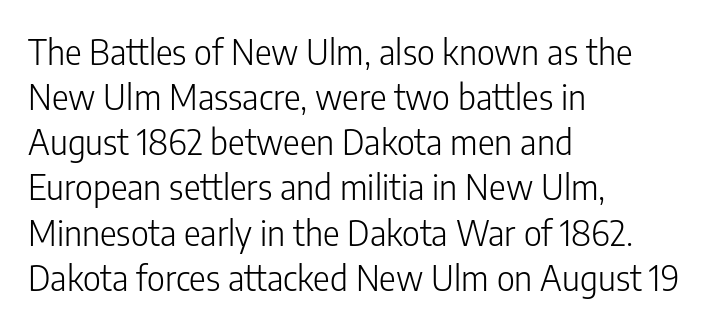
{"serif": "no", "italic": "no", "bold": "no", "weight": "light", "width": "condensed", "stroke_contrast": "low", "x_height": "medium", "monospaced": "no", "underline": "no", "align": "left", "line_spacing": "normal", "line_spacing_ratio": 1.29, "letter_spacing": "normal", "letter_spacing_em": 0.0, "glyph_px": 35}
